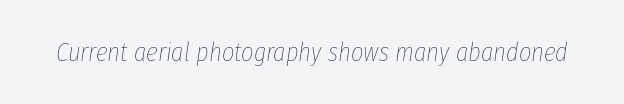
The image shows 27 px text type, italic (leaning right); set normal letter spacing, not underlined.
